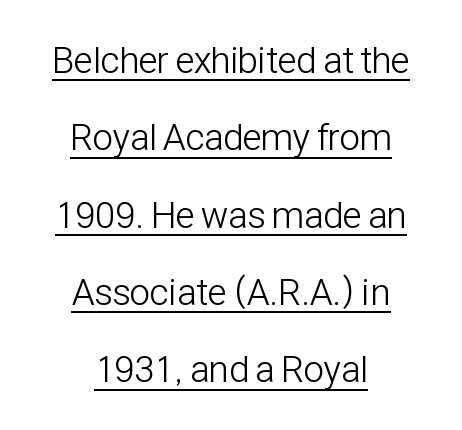
The image shows 37 px light, condensed sans-serif type, upright; set centered, loose line spacing (2.09x), normal letter spacing, underlined; low stroke contrast and a medium x-height.
